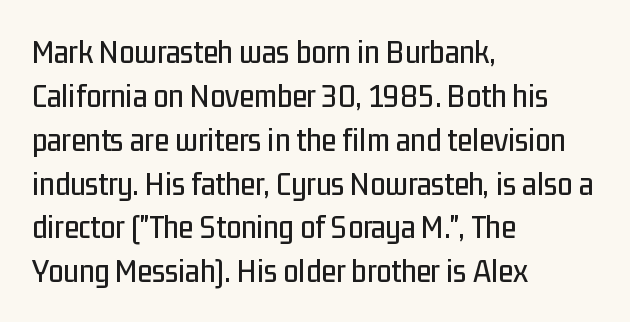
The image shows 34 px condensed sans-serif type, upright; set left-aligned, normal line spacing (1.29x), normal letter spacing, not underlined; low stroke contrast and a medium x-height.
